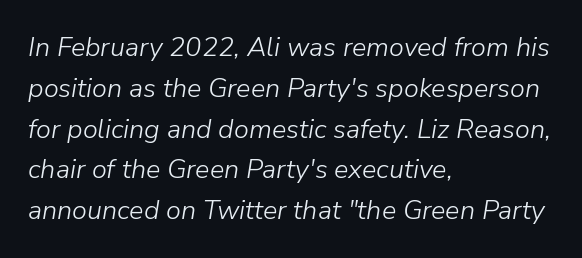
Q: Is the text bold? A: No.
Q: Is the text italic (slanted)? A: Yes, it leans right by about 9 degrees.
Q: Is the text underlined? A: No.
Q: How is the paragraph aligned? A: Left-aligned.
Q: Is the spacing between letters normal or unusually wide? A: Normal.
Q: Is the spacing between lines tight, normal or loose? A: Normal.
